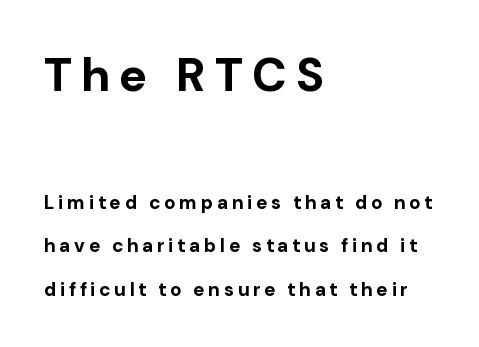
The image shows 47 px bold sans-serif type, upright; set left-aligned, loose line spacing (2.3x), not underlined; the first (top) block is 2.47x larger; low stroke contrast and a medium x-height.
